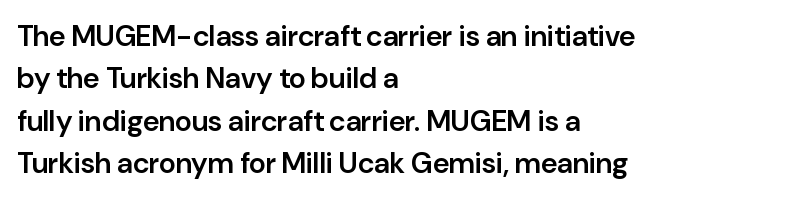
Honestly, the letter spacing is just normal — you wouldn't notice it. Bare-footed words on every line. How would I describe the line gaps? Plain and ordinary. The letters carry no serifs — their stems end cleanly without finishing strokes. Tall strokes in this sample are plumb rather than angled.
